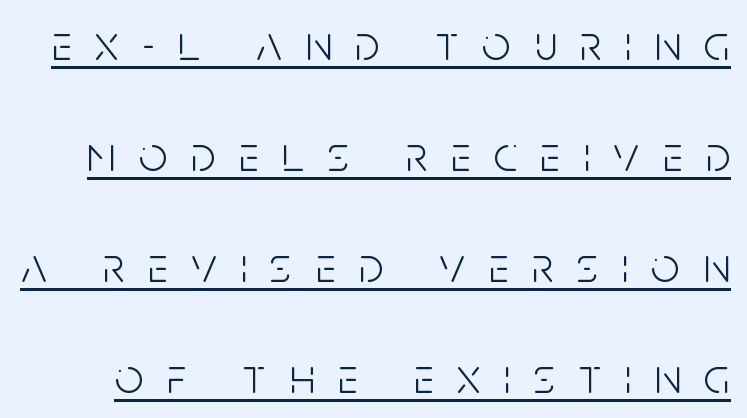
{"serif": "no", "italic": "no", "bold": "no", "weight": "light", "width": "condensed", "stroke_contrast": "low", "x_height": "large", "monospaced": "no", "underline": "yes", "line_spacing": "loose", "line_spacing_ratio": 2.22, "letter_spacing": "wide", "letter_spacing_em": 0.47, "glyph_px": 50}
